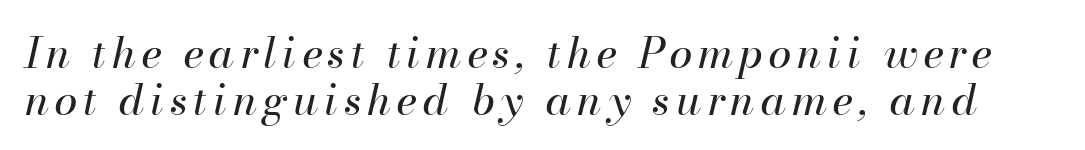
Q: Is the text bold? A: No.
Q: Is the text italic (slanted)? A: Yes, it leans right by about 13 degrees.
Q: Is the text underlined? A: No.
Q: Is the spacing between lines tight, normal or loose? A: Tight.
Q: Width (condensed, normal, or wide)? A: Normal.
Q: Stroke contrast? A: High.
Q: x-height? A: Small.
Q: Monospaced? A: No.
